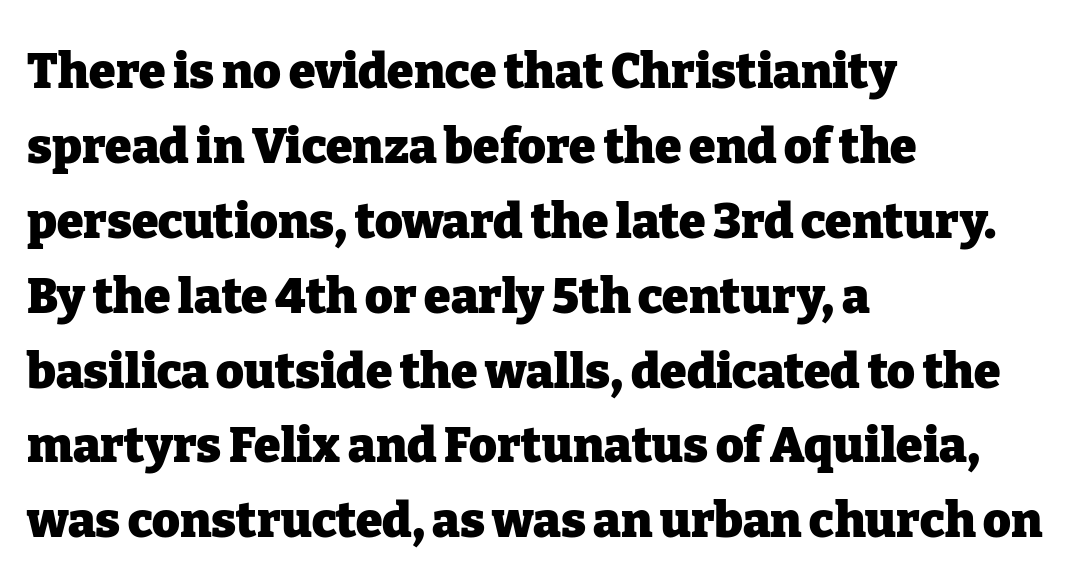
{"serif": "yes", "italic": "no", "bold": "yes", "weight": "heavy", "width": "normal", "stroke_contrast": "low", "x_height": "medium", "monospaced": "no", "underline": "no", "align": "left", "line_spacing": "normal", "line_spacing_ratio": 1.56, "letter_spacing": "normal", "letter_spacing_em": 0.0, "glyph_px": 48}
